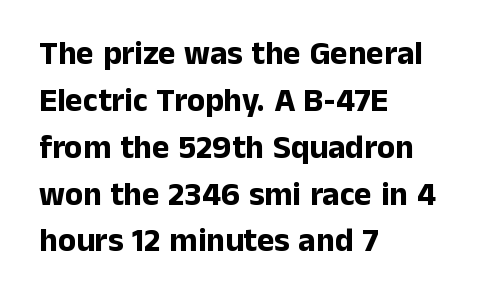
{"serif": "no", "italic": "no", "bold": "yes", "weight": "bold", "width": "normal", "stroke_contrast": "low", "x_height": "medium", "monospaced": "no", "underline": "no", "align": "left", "line_spacing": "normal", "line_spacing_ratio": 1.42, "letter_spacing": "normal", "letter_spacing_em": 0.0, "glyph_px": 33}
